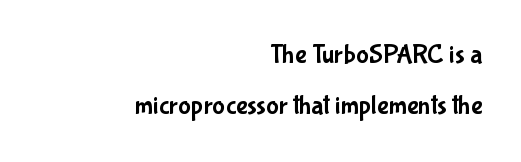
Q: Is the text italic (slanted)? A: No, it is upright.
Q: Is the text underlined? A: No.
Q: How is the paragraph aligned? A: Right-aligned.
Q: Is the spacing between letters normal or unusually wide? A: Normal.
Q: Is the spacing between lines tight, normal or loose? A: Loose.
